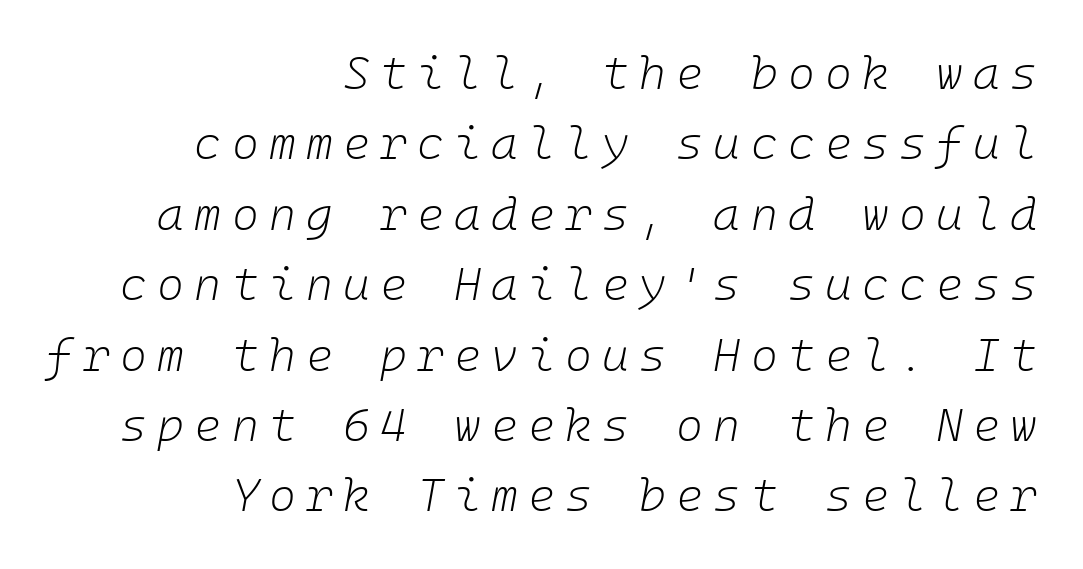
Q: Is the text bold? A: No.
Q: Is the text italic (slanted)? A: Yes, it leans right by about 10 degrees.
Q: Is the text underlined? A: No.
Q: How is the paragraph aligned? A: Right-aligned.
Q: Is the spacing between letters normal or unusually wide? A: Unusually wide.
Q: Is the spacing between lines tight, normal or loose? A: Normal.
Q: Width (condensed, normal, or wide)? A: Normal.
Q: Stroke contrast? A: Low.
Q: x-height? A: Medium.
